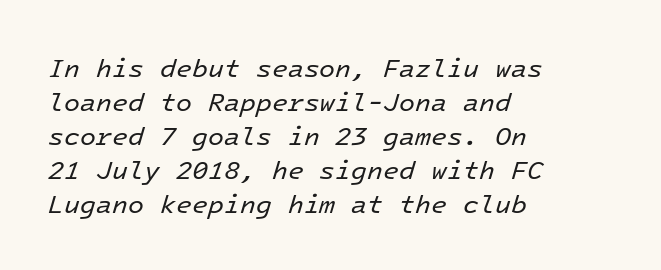
The image shows 26 px text type, italic (leaning right); set left-aligned, normal line spacing (1.31x), normal letter spacing, not underlined.
